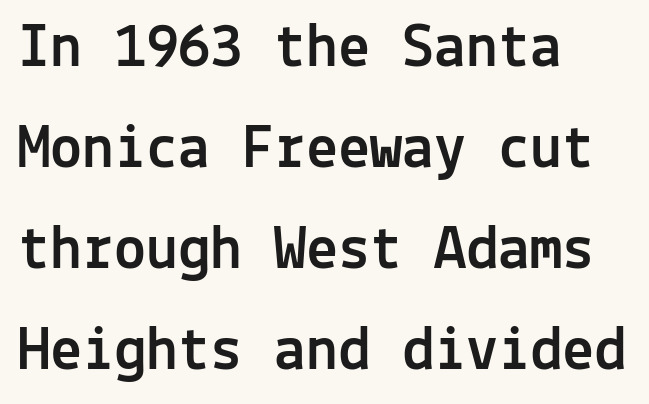
The rendering anchors every line to the left-hand side. The rows are spaced the way most documents space them. The tracking reads as untouched default to a designer's eye. Monospaced: the letters line up in strict vertical columns. These lines were composed using upright roman letters.
